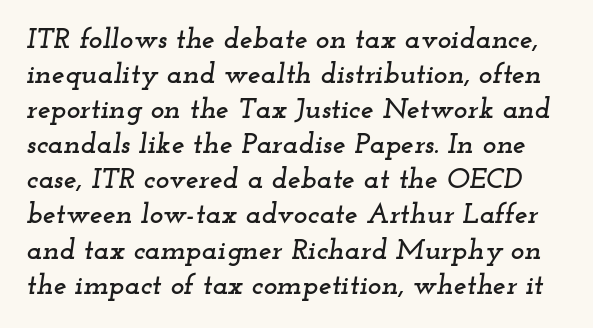
The image shows 29 px wide serif type, italic (leaning right); set line spacing 1.21x, normal letter spacing, not underlined; low stroke contrast and a small x-height.
